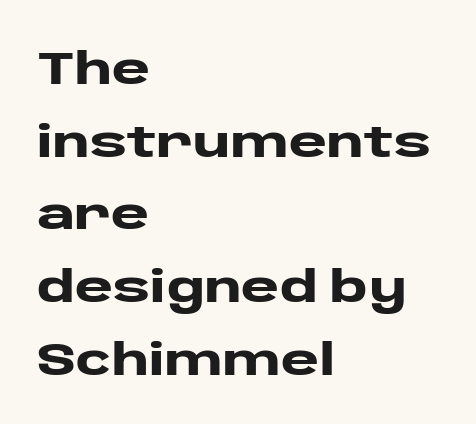
The image shows 46 px heavy, wide sans-serif type, upright; set left-aligned, normal line spacing (1.58x), normal letter spacing, not underlined; low stroke contrast and a large x-height.
